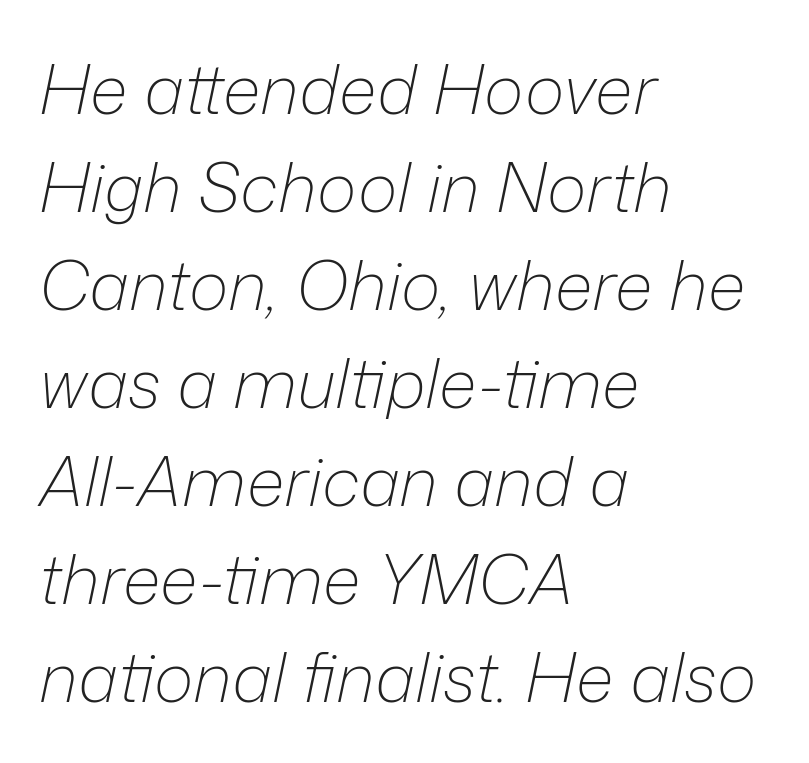
The image shows 68 px light type, italic (leaning right); set left-aligned, normal line spacing (1.44x), normal letter spacing, not underlined; low stroke contrast and a medium x-height.
